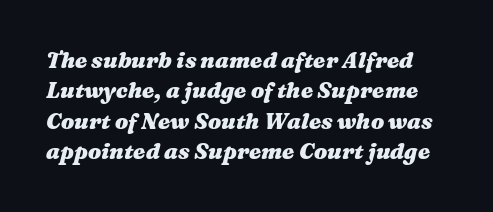
The image shows 22 px bold type, italic (leaning right); set normal line spacing (1.38x), normal letter spacing, not underlined.
